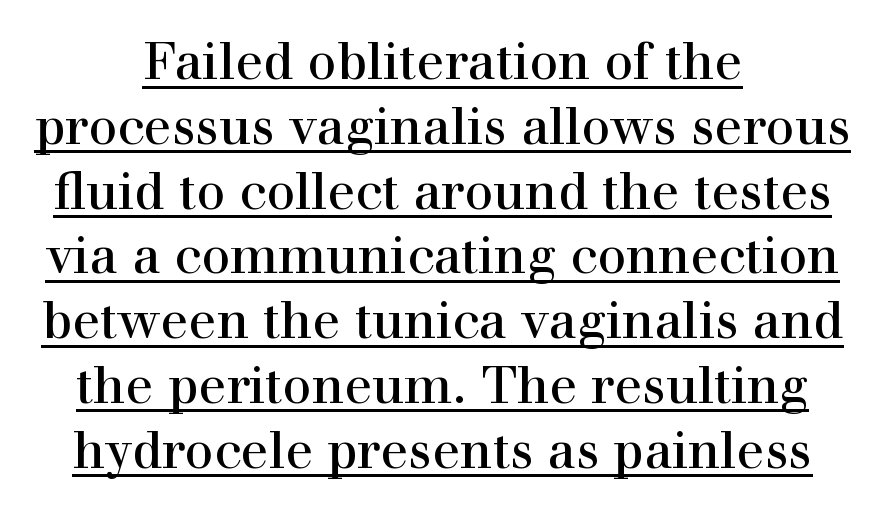
Between one letter and the next there's only the usual sliver of space. Leftover space on each line is divided equally before and after the words. Each letter keeps its own natural width here, so spacing adapts to shape. Examine the stroke ends and you'll spot serifs. Notice how a bar underscores the lettering throughout.
